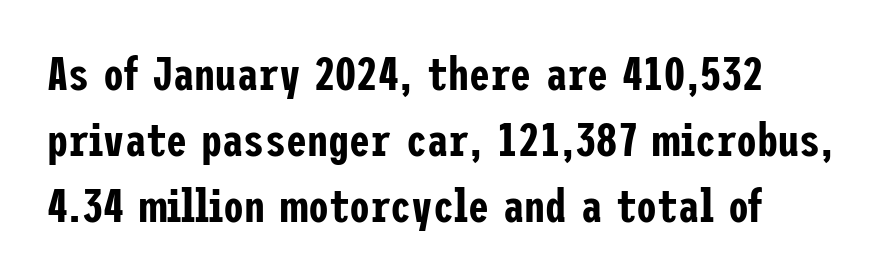
{"serif": "no", "italic": "no", "width": "condensed", "stroke_contrast": "low", "x_height": "medium", "underline": "no", "line_spacing": "normal", "line_spacing_ratio": 1.4, "letter_spacing": "normal", "letter_spacing_em": 0.0, "glyph_px": 47}
